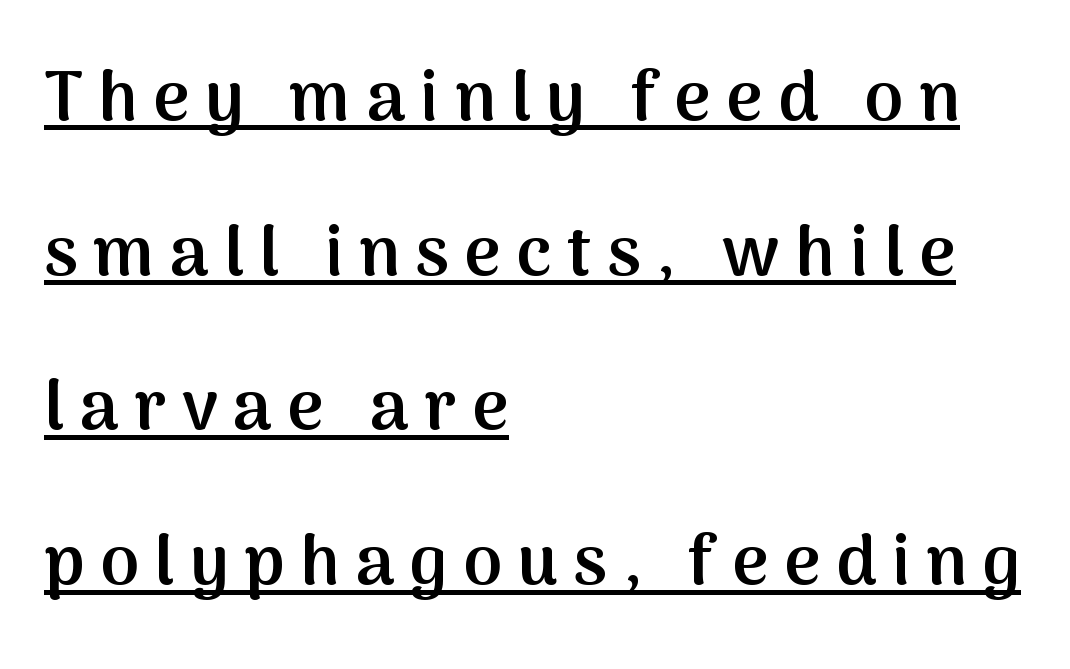
Q: Is the text bold? A: Semi-bold.
Q: Is the text italic (slanted)? A: No, it is upright.
Q: Is the typeface a serif or a sans-serif typeface? A: Sans-serif.
Q: Is the text underlined? A: Yes.
Q: How is the paragraph aligned? A: Left-aligned.
Q: Is the spacing between letters normal or unusually wide? A: Unusually wide.
Q: Is the spacing between lines tight, normal or loose? A: Loose.
Q: Width (condensed, normal, or wide)? A: Normal.
Q: Stroke contrast? A: Medium.
Q: x-height? A: Medium.
Q: Monospaced? A: No.
